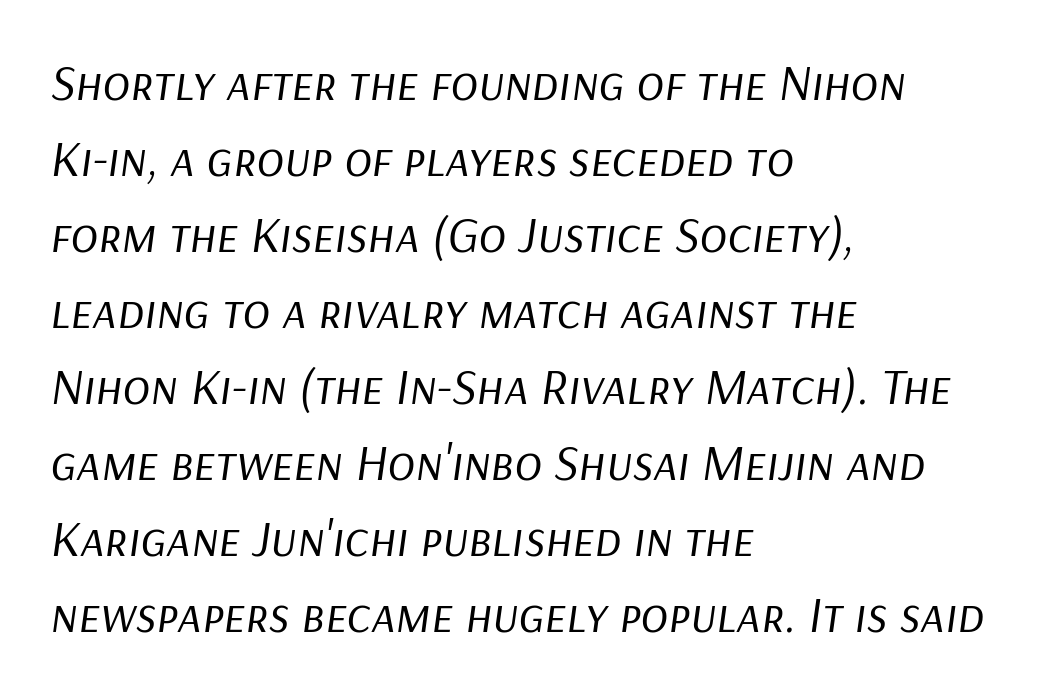
{"italic": "yes", "lean": "right", "slant_degrees": 9, "bold": "no", "weight": "regular", "width": "normal", "stroke_contrast": "low", "x_height": "medium", "monospaced": "no", "underline": "no", "align": "left", "line_spacing": "normal", "line_spacing_ratio": 1.49, "letter_spacing": "normal", "letter_spacing_em": 0.0, "glyph_px": 51}
